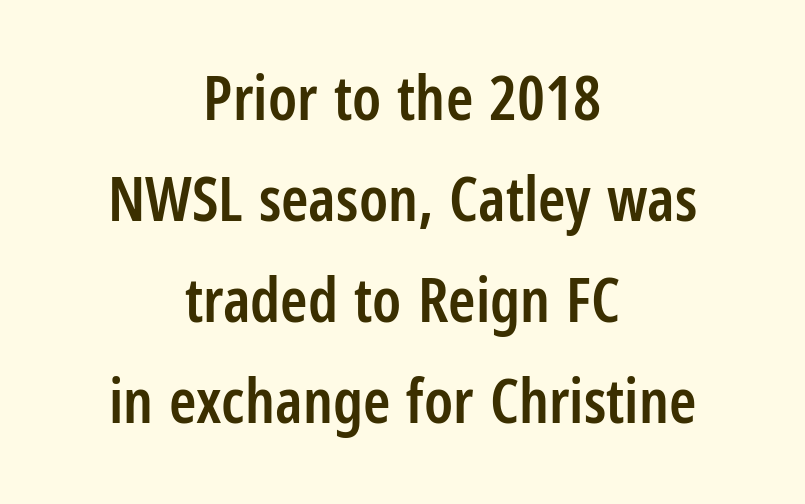
The image shows 62 px semibold, condensed sans-serif type, upright; set centered, normal line spacing (1.63x), normal letter spacing, not underlined; low stroke contrast and a medium x-height.
